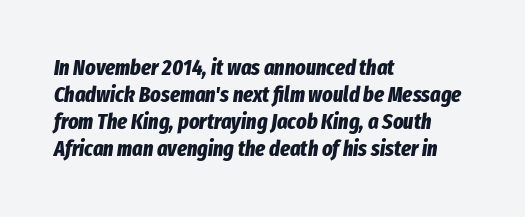
The image shows 22 px bold type, italic (leaning right); set left-aligned, line spacing 1.23x, normal letter spacing, not underlined.
